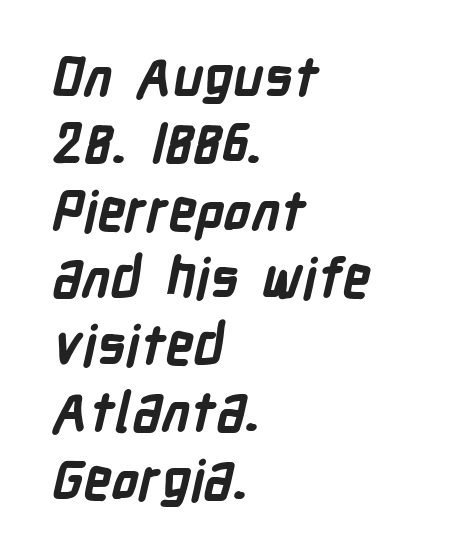
The image shows 55 px bold, condensed sans-serif type; set left-aligned, line spacing 1.22x, normal letter spacing, not underlined; low stroke contrast and a medium x-height.
